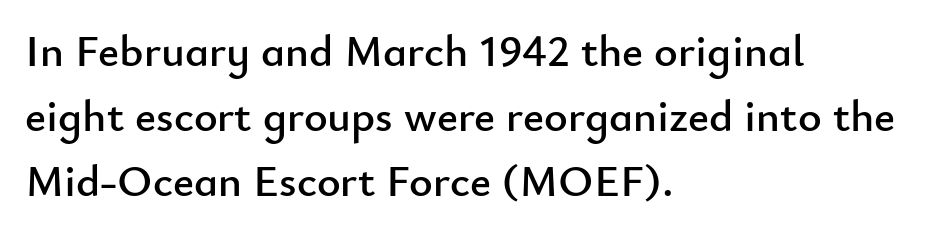
The image shows 45 px sans-serif type, upright; set left-aligned, normal line spacing (1.44x), normal letter spacing, not underlined; low stroke contrast and a small x-height.
